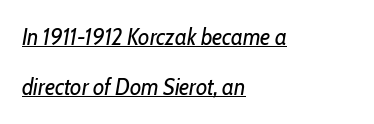
Q: Is the text bold? A: No.
Q: Is the text italic (slanted)? A: Yes, it leans right by about 10 degrees.
Q: Is the text underlined? A: Yes.
Q: How is the paragraph aligned? A: Left-aligned.
Q: Is the spacing between letters normal or unusually wide? A: Normal.
Q: Is the spacing between lines tight, normal or loose? A: Loose.
